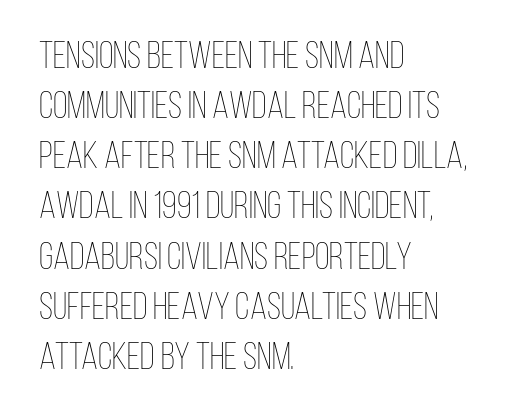
The image shows 38 px thin, condensed type, upright; set left-aligned, normal line spacing (1.32x), normal letter spacing, not underlined; low stroke contrast and a large x-height.
